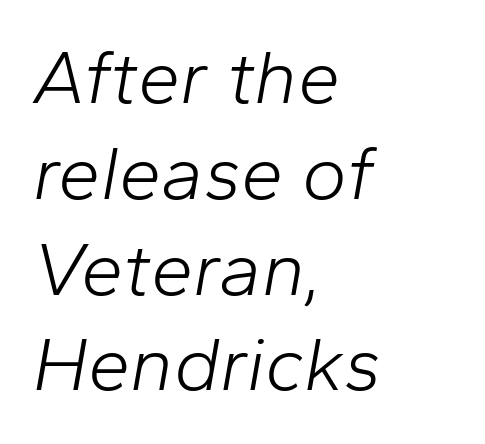
The rendering uses natural spacing where letterforms have individual widths. Tracking value appears to be zero — textbook default spacing. A bare baseline throughout the passage. Is the type slanted? Yes — the strokes lean at a clear angle. The lines are quadded left.
